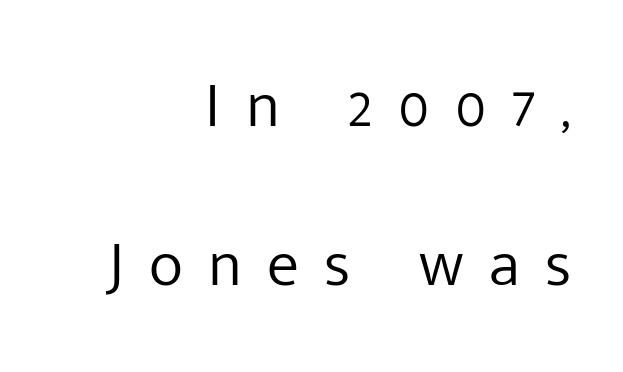
{"serif": "no", "italic": "no", "bold": "no", "weight": "light", "width": "normal", "stroke_contrast": "low", "x_height": "medium", "monospaced": "no", "underline": "no", "align": "right", "line_spacing": "loose", "line_spacing_ratio": 2.44, "letter_spacing": "wide", "letter_spacing_em": 0.39, "glyph_px": 65}
